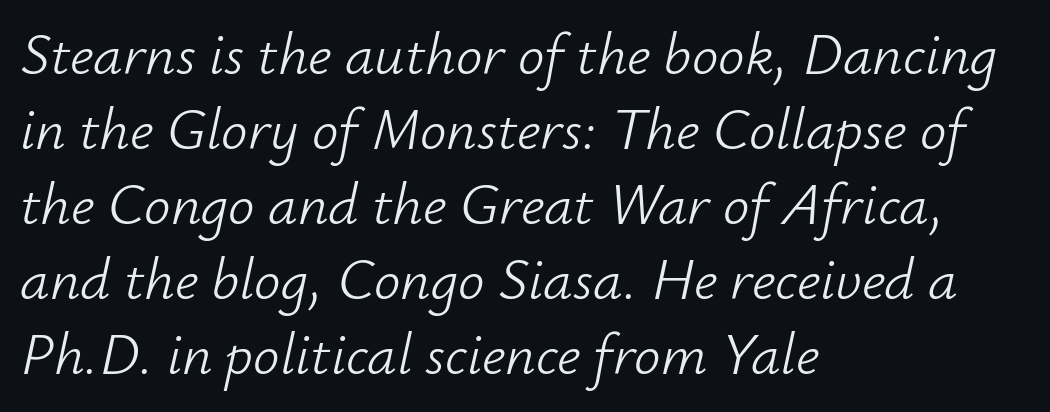
The image shows 59 px light type, italic (leaning right); set left-aligned, normal line spacing (1.27x), normal letter spacing, not underlined; low stroke contrast and a small x-height.
